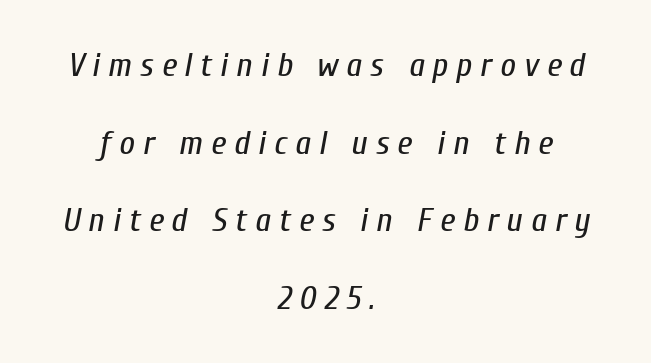
The image shows 34 px regular-weight, condensed type, italic (leaning right); set centered, loose line spacing (2.28x), unusually wide letter spacing (+0.24 em), not underlined; low stroke contrast and a medium x-height.
